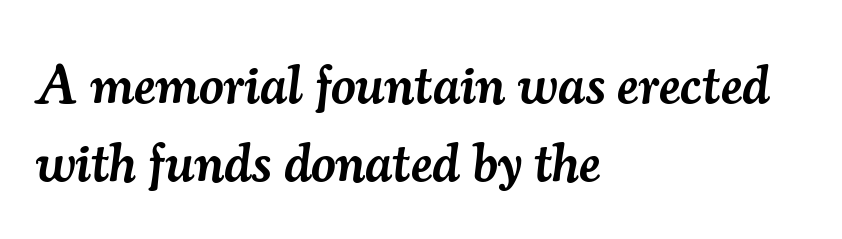
{"serif": "yes", "italic": "yes", "lean": "right", "slant_degrees": 7, "bold": "semi", "weight": "semibold", "width": "normal", "stroke_contrast": "medium", "x_height": "small", "monospaced": "no", "underline": "no", "align": "left", "line_spacing": "normal", "line_spacing_ratio": 1.44, "letter_spacing": "normal", "letter_spacing_em": 0.0, "glyph_px": 54}
